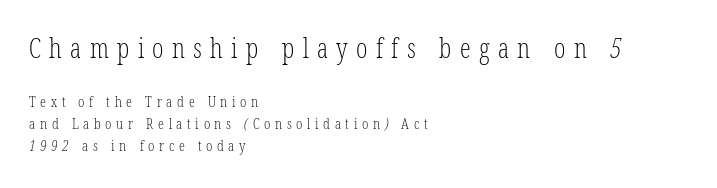
Visually the block forms a straight wall on the left and a jagged coastline on the right. The composition opens big and finishes small. Unbolded letterforms with no extra heft. Inter-character spacing is expanded well beyond the font's built-in metrics. A clean baseline with only descenders dipping below it.
